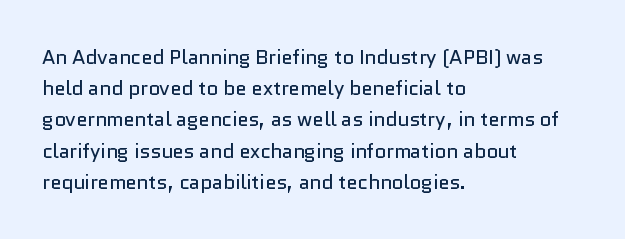
Q: Is the text bold? A: No.
Q: Is the text italic (slanted)? A: No, it is upright.
Q: Is the text underlined? A: No.
Q: How is the paragraph aligned? A: Left-aligned.
Q: Is the spacing between letters normal or unusually wide? A: Normal.
Q: Is the spacing between lines tight, normal or loose? A: Normal.
